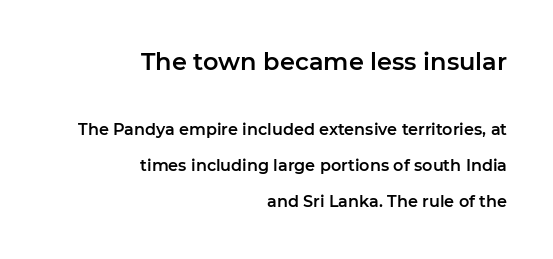
Q: Is the text italic (slanted)? A: No, it is upright.
Q: Is the text underlined? A: No.
Q: How is the paragraph aligned? A: Right-aligned.
Q: Is the spacing between letters normal or unusually wide? A: Normal.
Q: Is the spacing between lines tight, normal or loose? A: Loose.
Q: Which block of text is set in a larger size, the first (top) or the second (bottom)? A: The first (top) one.
